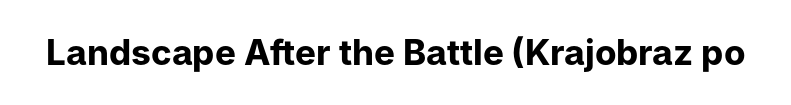
{"serif": "no", "italic": "no", "bold": "yes", "weight": "bold", "width": "normal", "stroke_contrast": "low", "x_height": "medium", "monospaced": "no", "underline": "no", "letter_spacing": "normal", "letter_spacing_em": 0.0, "glyph_px": 35}
